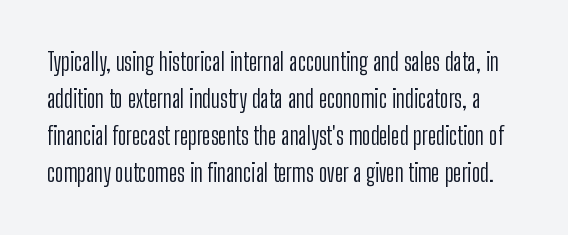
The letters stand upright; this is a roman face. Nothing unusual about the tracking: characters are spaced as the font intends. Descenders hang freely into open space. These glyphs show unthickened strokes, regular width or finer. The passage shown stacks its lines at a standard gap.
